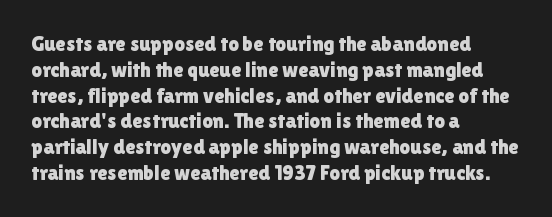
Underline: absent. This rendering uses left alignment, leaving the right contour irregular. A typesetter would mark this as roman, not italic. In terms of letterspacing, this is plain default setting.
